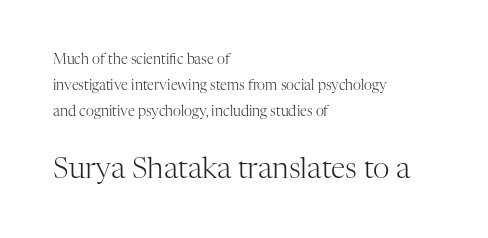
{"serif": "yes", "italic": "no", "bold": "no", "weight": "light", "width": "normal", "stroke_contrast": "high", "x_height": "medium", "monospaced": "no", "underline": "no", "align": "left", "line_spacing_ratio": 1.87, "letter_spacing": "normal", "letter_spacing_em": 0.0, "larger_block": "second", "size_ratio": 2.07, "glyph_px": 29}
